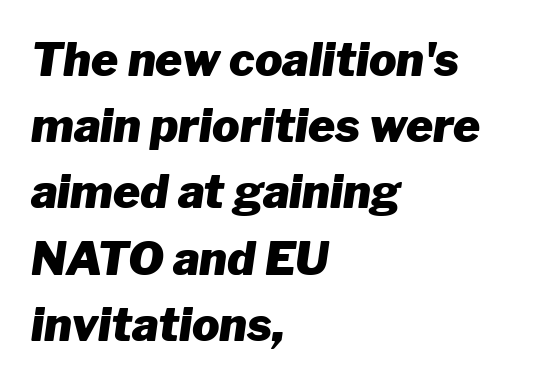
{"italic": "yes", "lean": "right", "slant_degrees": 8, "bold": "yes", "weight": "heavy", "width": "normal", "stroke_contrast": "low", "x_height": "medium", "monospaced": "no", "underline": "no", "align": "left", "line_spacing": "normal", "line_spacing_ratio": 1.44, "letter_spacing": "normal", "letter_spacing_em": 0.0, "glyph_px": 46}
